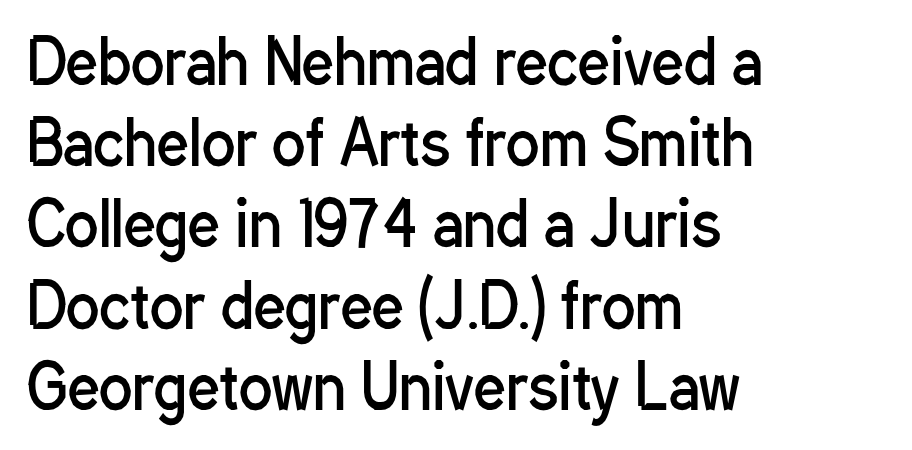
Is this a fixed-width face? No — the glyphs have proportional, varying widths. These glyphs show unthickened strokes, regular width or finer. The rendering shows plain stroke endings on the letterforms — a sans-serif design. The rows are spaced the way most documents space them. Nothing unusual about the tracking: characters are spaced as the font intends.
